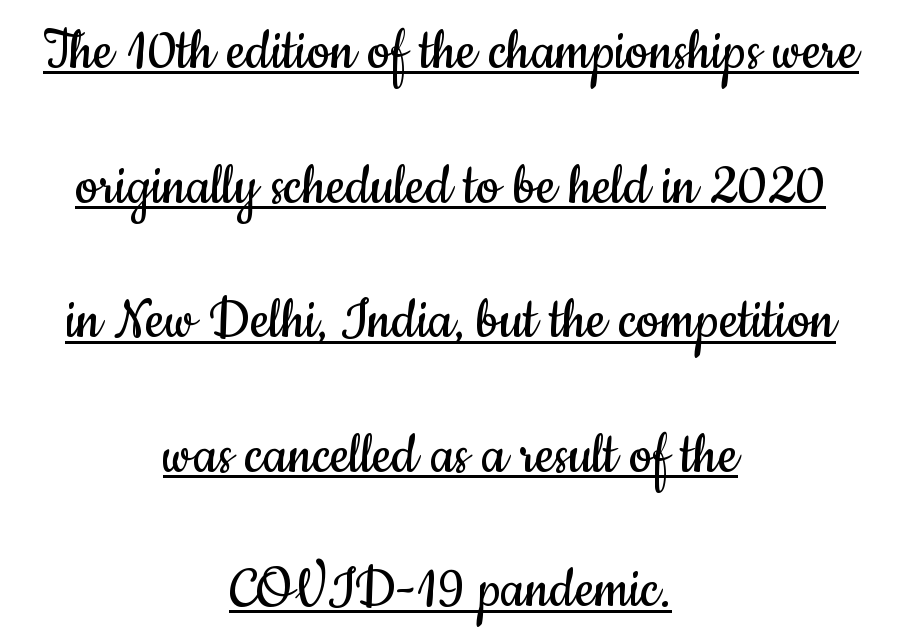
Q: Is the text bold? A: No.
Q: Is the text italic (slanted)? A: Yes.
Q: Is the typeface a serif or a sans-serif typeface? A: Sans-serif.
Q: Is the text underlined? A: Yes.
Q: How is the paragraph aligned? A: Centered.
Q: Is the spacing between letters normal or unusually wide? A: Normal.
Q: Is the spacing between lines tight, normal or loose? A: Loose.
Q: Width (condensed, normal, or wide)? A: Condensed.
Q: Stroke contrast? A: Low.
Q: x-height? A: Small.
Q: Monospaced? A: No.
